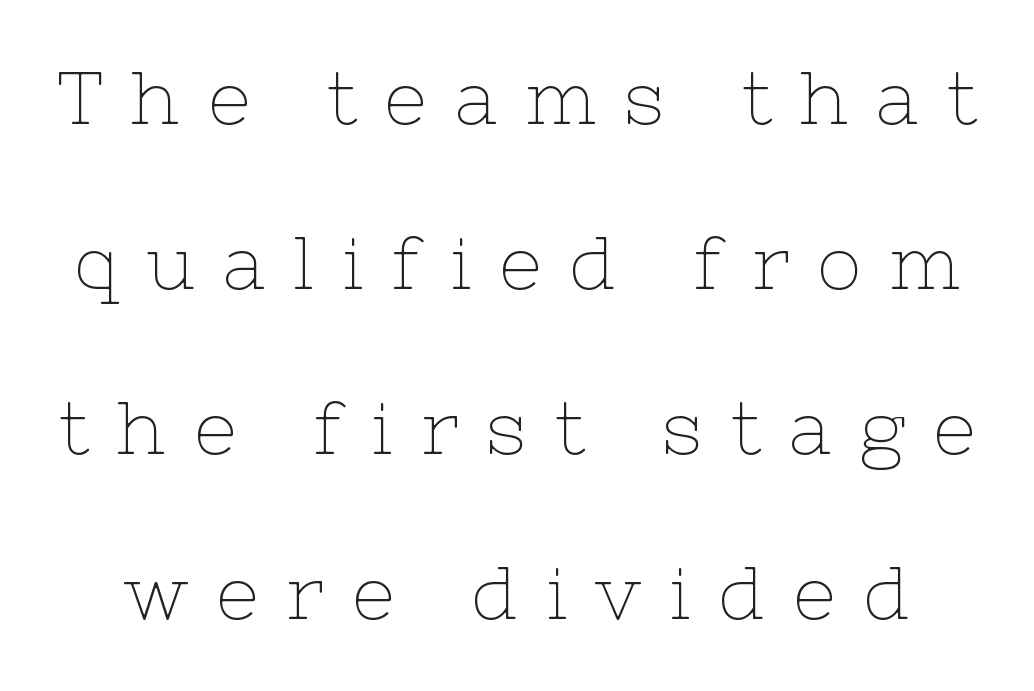
{"serif": "yes", "italic": "no", "bold": "no", "weight": "thin", "width": "normal", "stroke_contrast": "low", "x_height": "medium", "monospaced": "no", "underline": "no", "line_spacing": "loose", "line_spacing_ratio": 2.23, "letter_spacing": "wide", "letter_spacing_em": 0.38, "glyph_px": 74}
